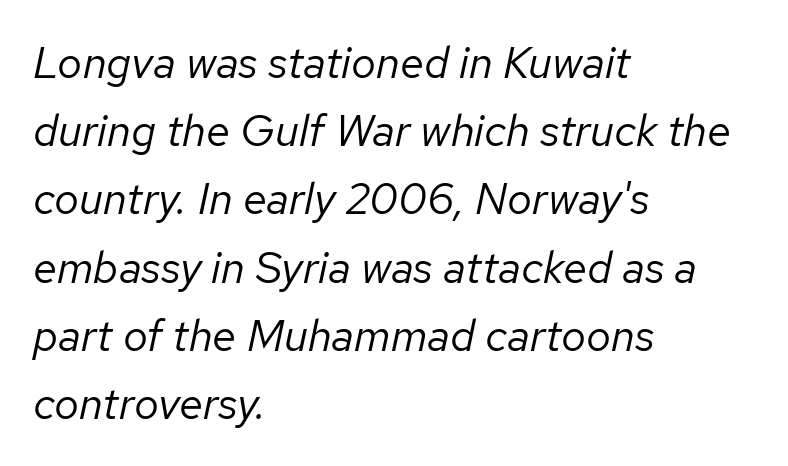
Q: Is the text bold? A: No.
Q: Is the text italic (slanted)? A: Yes, it leans right by about 12 degrees.
Q: Is the text underlined? A: No.
Q: How is the paragraph aligned? A: Left-aligned.
Q: Is the spacing between letters normal or unusually wide? A: Normal.
Q: Is the spacing between lines tight, normal or loose? A: Normal.
Q: Width (condensed, normal, or wide)? A: Normal.
Q: Stroke contrast? A: Low.
Q: x-height? A: Medium.
Q: Monospaced? A: No.
